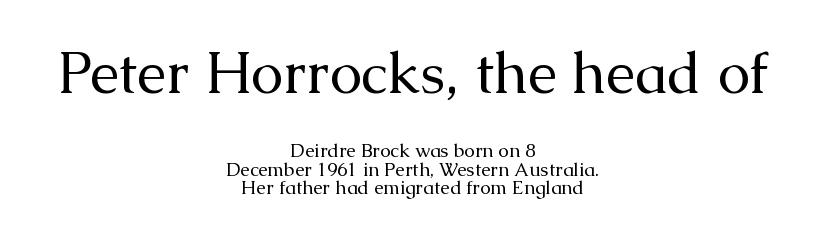
{"serif": "yes", "italic": "no", "bold": "no", "weight": "regular", "width": "normal", "stroke_contrast": "medium", "x_height": "medium", "monospaced": "no", "underline": "no", "align": "center", "line_spacing": "tight", "line_spacing_ratio": 0.98, "letter_spacing": "normal", "letter_spacing_em": 0.0, "larger_block": "first", "size_ratio": 3.05, "glyph_px": 58}
